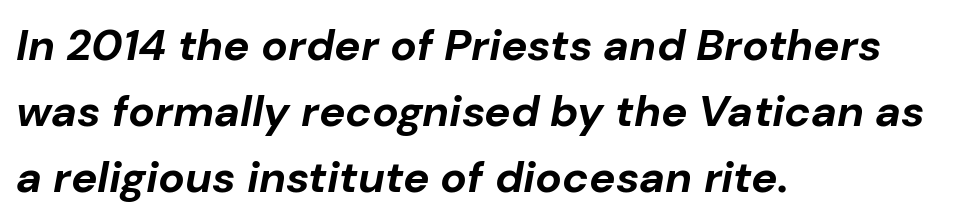
Q: Is the text bold? A: Yes.
Q: Is the text italic (slanted)? A: Yes, it leans right by about 10 degrees.
Q: Is the text underlined? A: No.
Q: How is the paragraph aligned? A: Left-aligned.
Q: Is the spacing between letters normal or unusually wide? A: Normal.
Q: Is the spacing between lines tight, normal or loose? A: Normal.
Q: Width (condensed, normal, or wide)? A: Normal.
Q: Stroke contrast? A: Low.
Q: x-height? A: Medium.
Q: Monospaced? A: No.
